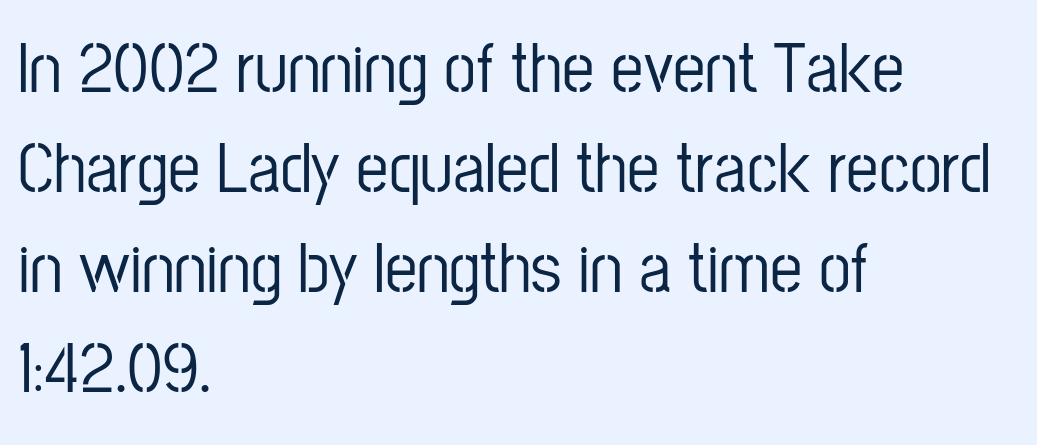
{"serif": "no", "italic": "no", "width": "condensed", "stroke_contrast": "low", "x_height": "medium", "monospaced": "no", "underline": "no", "align": "left", "line_spacing": "normal", "line_spacing_ratio": 1.39, "letter_spacing": "normal", "letter_spacing_em": 0.0, "glyph_px": 72}
